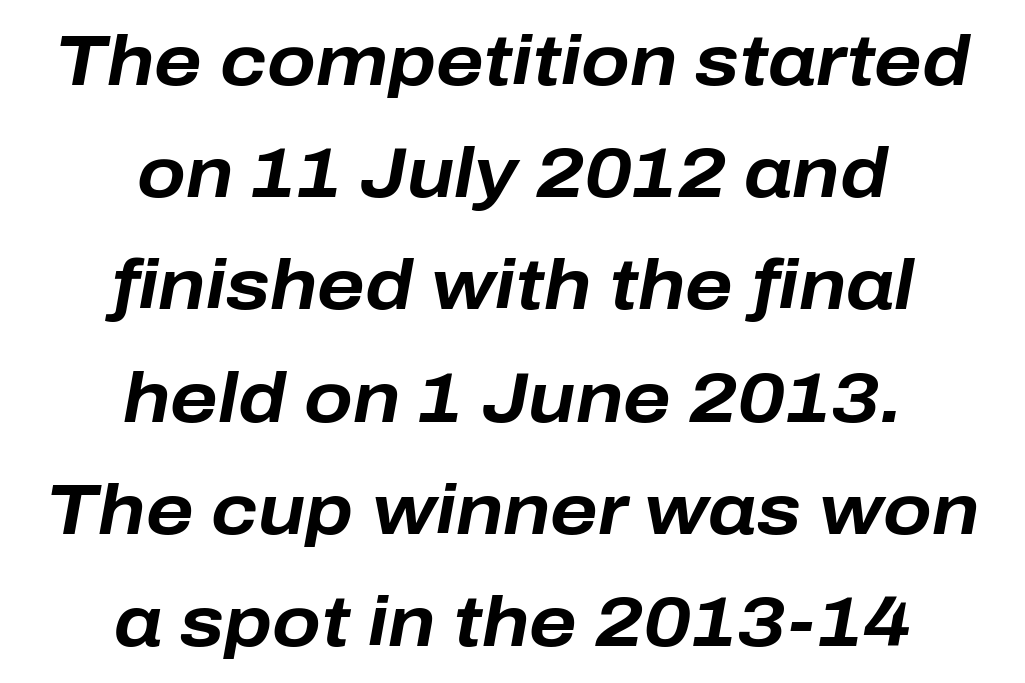
{"italic": "yes", "lean": "right", "slant_degrees": 10, "bold": "yes", "weight": "bold", "width": "normal", "stroke_contrast": "low", "x_height": "medium", "monospaced": "no", "underline": "no", "align": "center", "line_spacing": "normal", "line_spacing_ratio": 1.58, "letter_spacing": "normal", "letter_spacing_em": 0.0, "glyph_px": 71}
